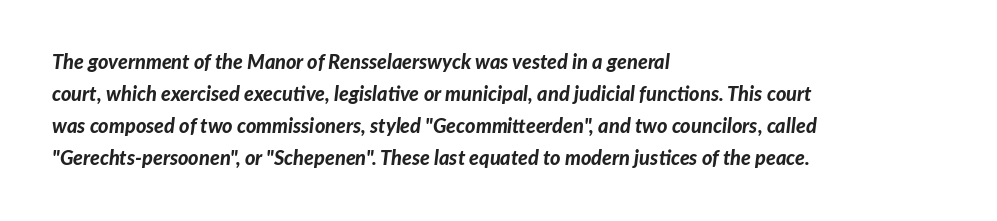
{"italic": "yes", "lean": "right", "slant_degrees": 7, "bold": "yes", "underline": "no", "align": "left", "line_spacing": "normal", "line_spacing_ratio": 1.6, "letter_spacing": "normal", "letter_spacing_em": 0.0, "glyph_px": 20}
